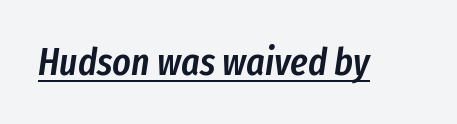
{"italic": "yes", "lean": "right", "slant_degrees": 8, "bold": "semi", "weight": "semibold", "width": "condensed", "stroke_contrast": "low", "x_height": "medium", "monospaced": "no", "underline": "yes", "letter_spacing": "normal", "letter_spacing_em": 0.0, "glyph_px": 39}
